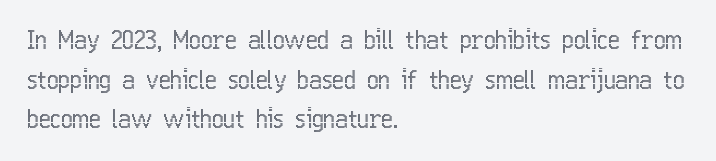
Words appear dense and cohesive because spacing is normal. Italic? Not at all — the glyphs are vertical. Horizontally, the lines are justified to the leading edge only. Leading matches the norm, producing a regular column. Each row of text sits above clean, open space.
